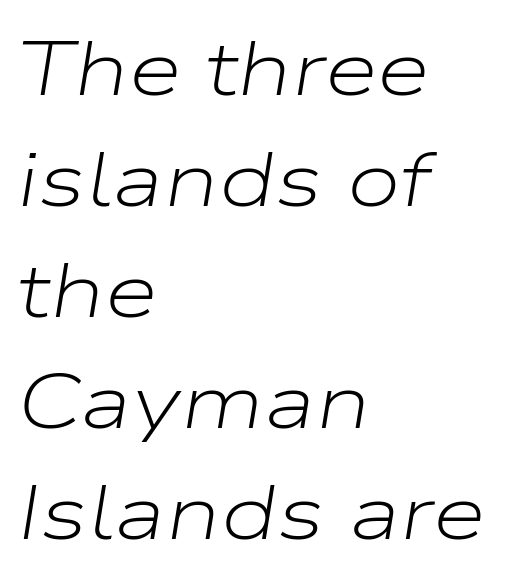
The image shows 77 px light, wide type, italic (leaning right); set left-aligned, normal line spacing (1.44x), normal letter spacing, not underlined; low stroke contrast and a medium x-height.
